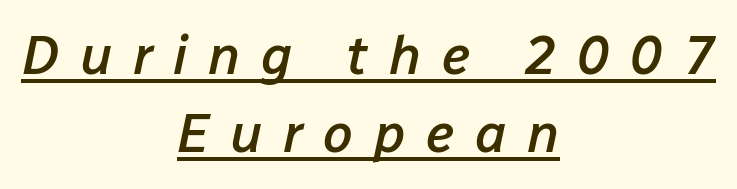
The image shows 54 px semibold type, italic (leaning right); set centered, normal line spacing (1.45x), unusually wide letter spacing (+0.38 em), underlined; low stroke contrast and a medium x-height.
